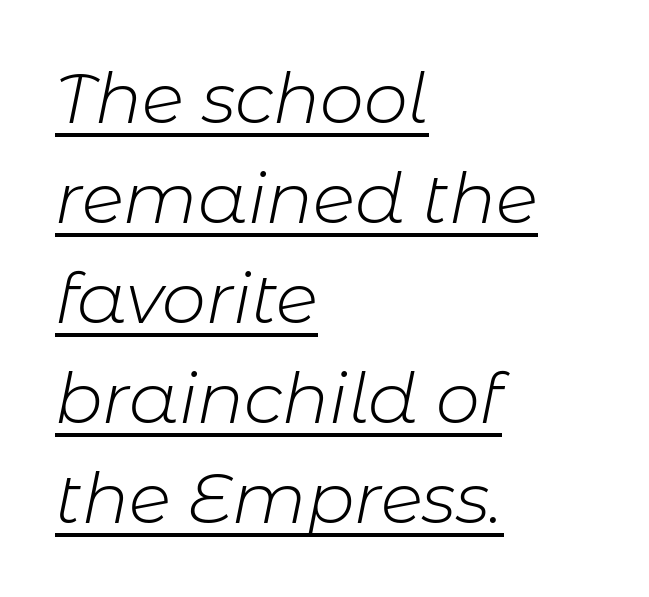
This sample is left-justified, so line endings fall wherever the words run out. Do the characters align in a grid? No, the font is proportional. This sample keeps an unexceptional amount of space between lines. The face used here has a pronounced slope to its letters.
